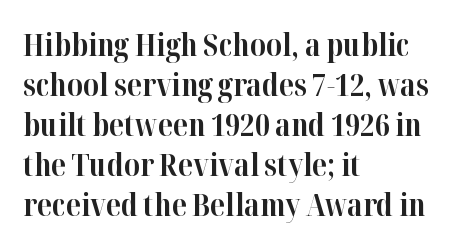
A serif font was chosen for this passage. Left-aligned paragraph, ragged on the right. It's the straight-up-and-down kind of type. Is this a fixed-width face? No — the glyphs have proportional, varying widths.
